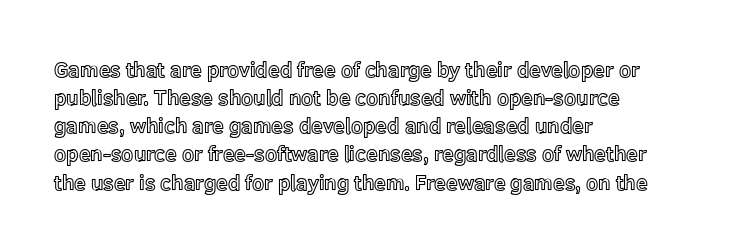
{"italic": "no", "underline": "no", "align": "left", "line_spacing": "normal", "line_spacing_ratio": 1.34, "letter_spacing": "normal", "letter_spacing_em": 0.0, "glyph_px": 21}
